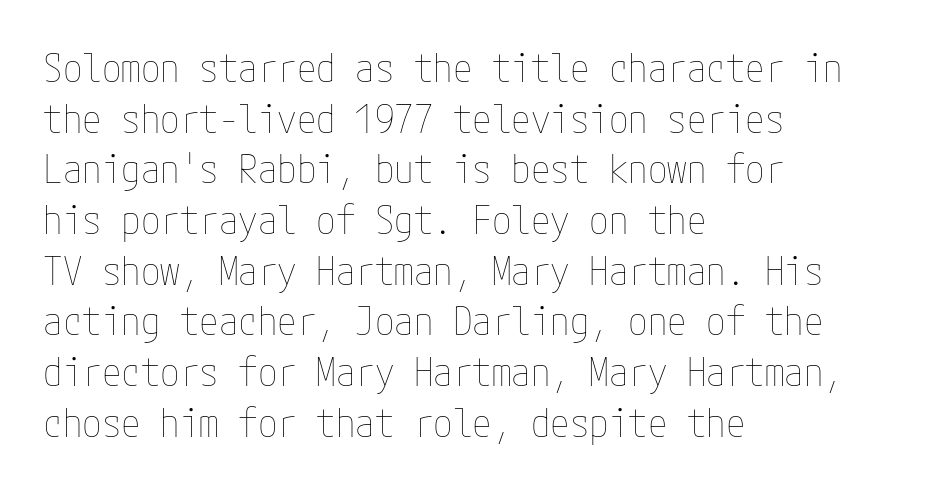
A student would call this left alignment; a typographer would say flush left, rag right. A roman cut, with each character standing at attention. Successive baselines arrive at the customary interval. The typeface has the unassuming heft of standard copy or less. Standard letterfit; no display-style spreading of the glyphs.
